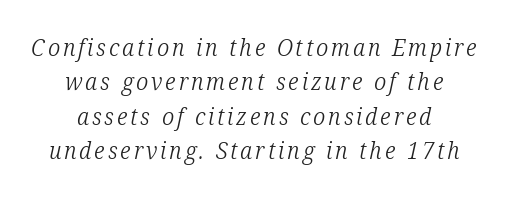
The image shows 24 px text type, italic (leaning right); set centered, normal line spacing (1.43x), not underlined.
